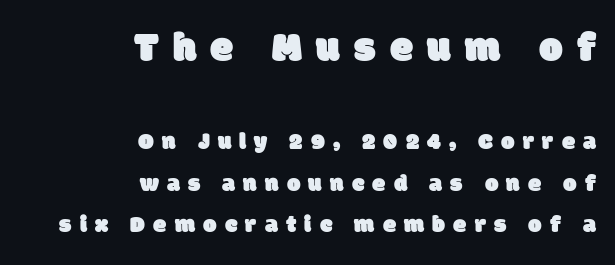
Q: Is the typeface a serif or a sans-serif typeface? A: Sans-serif.
Q: Is the text underlined? A: No.
Q: How is the paragraph aligned? A: Right-aligned.
Q: Is the spacing between letters normal or unusually wide? A: Unusually wide.
Q: Which block of text is set in a larger size, the first (top) or the second (bottom)? A: The first (top) one.
Q: Width (condensed, normal, or wide)? A: Normal.
Q: Stroke contrast? A: Low.
Q: x-height? A: Large.
Q: Monospaced? A: No.
